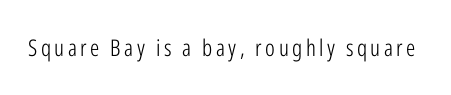
{"italic": "no", "bold": "no", "underline": "no", "glyph_px": 23}
